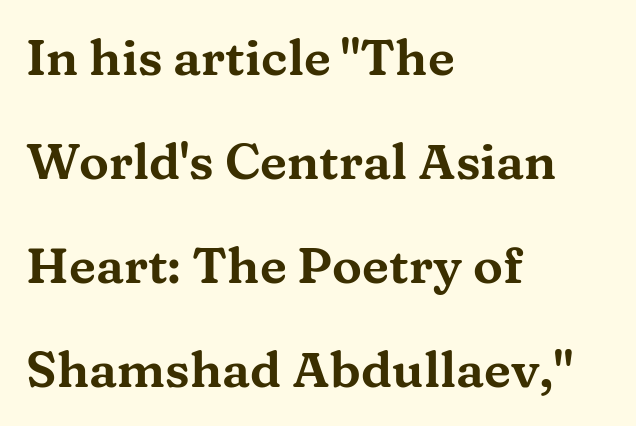
Q: Is the text italic (slanted)? A: No, it is upright.
Q: Is the typeface a serif or a sans-serif typeface? A: Serif.
Q: Is the text underlined? A: No.
Q: How is the paragraph aligned? A: Left-aligned.
Q: Is the spacing between letters normal or unusually wide? A: Normal.
Q: Is the spacing between lines tight, normal or loose? A: Loose.
Q: Width (condensed, normal, or wide)? A: Wide.
Q: Stroke contrast? A: Medium.
Q: x-height? A: Medium.
Q: Monospaced? A: No.
